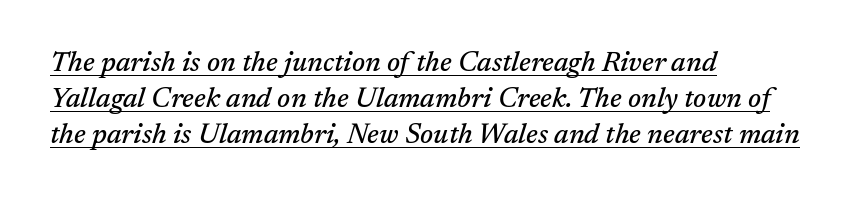
Check the space under the baseline: a stroke is drawn there. An italicized treatment has been applied to the whole sample. Inter-character spacing is left at the font's built-in metrics. The lines are quadded left.
